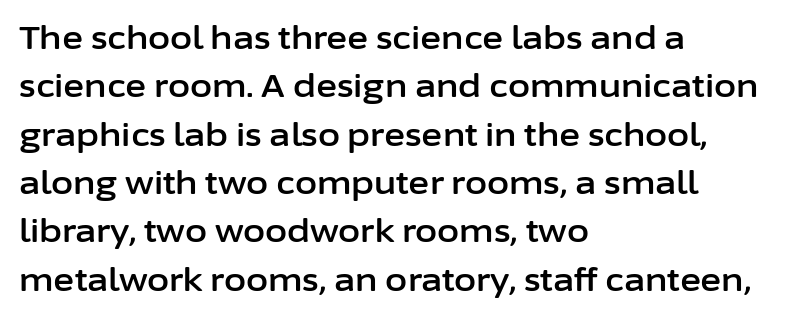
{"serif": "no", "italic": "no", "width": "normal", "stroke_contrast": "low", "x_height": "medium", "monospaced": "no", "underline": "no", "align": "left", "line_spacing": "normal", "line_spacing_ratio": 1.51, "letter_spacing": "normal", "letter_spacing_em": 0.0, "glyph_px": 32}
